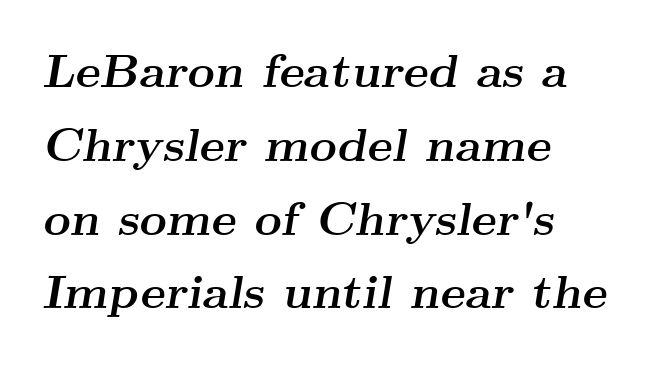
Compared with ordinary roman type, these characters are visibly tilted. Default kerning and tracking; the words read as compact shapes. The passage shown stacks its lines at a standard gap. Just letters on the line, the space beneath them empty.
